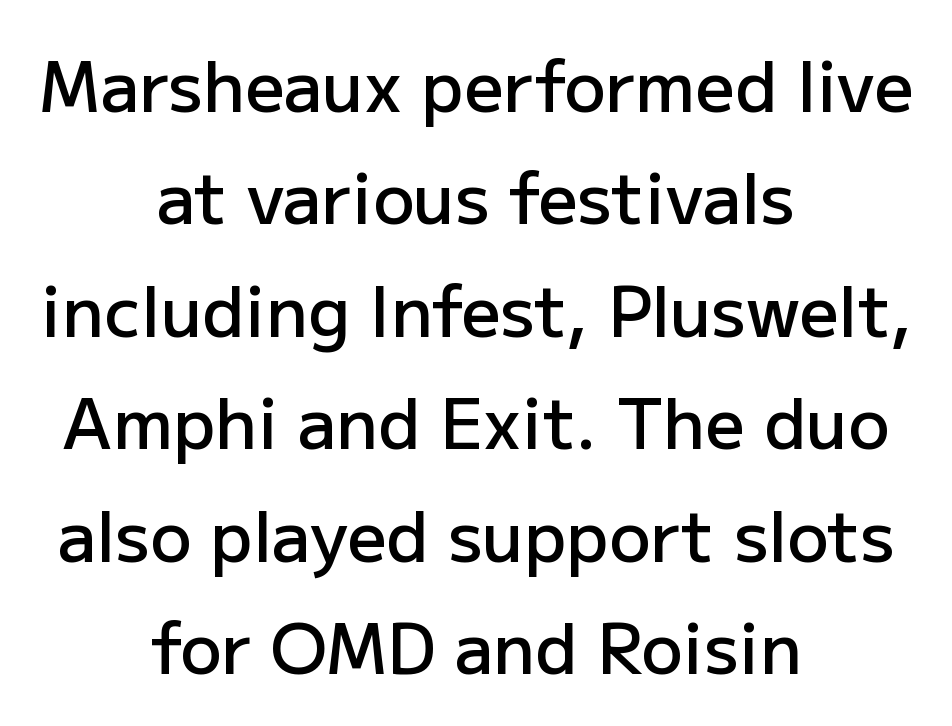
Q: Is the text bold? A: Semi-bold.
Q: Is the text italic (slanted)? A: No, it is upright.
Q: Is the typeface a serif or a sans-serif typeface? A: Sans-serif.
Q: Is the text underlined? A: No.
Q: How is the paragraph aligned? A: Centered.
Q: Is the spacing between letters normal or unusually wide? A: Normal.
Q: Is the spacing between lines tight, normal or loose? A: Normal.
Q: Width (condensed, normal, or wide)? A: Normal.
Q: Stroke contrast? A: Low.
Q: x-height? A: Medium.
Q: Monospaced? A: No.
